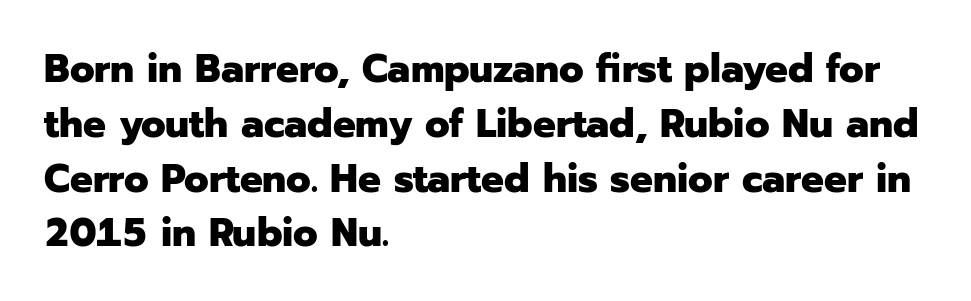
Q: Is the text bold? A: Yes.
Q: Is the text italic (slanted)? A: No, it is upright.
Q: Is the typeface a serif or a sans-serif typeface? A: Sans-serif.
Q: Is the text underlined? A: No.
Q: How is the paragraph aligned? A: Left-aligned.
Q: Is the spacing between letters normal or unusually wide? A: Normal.
Q: Is the spacing between lines tight, normal or loose? A: Normal.
Q: Width (condensed, normal, or wide)? A: Normal.
Q: Stroke contrast? A: Low.
Q: x-height? A: Medium.
Q: Monospaced? A: No.
